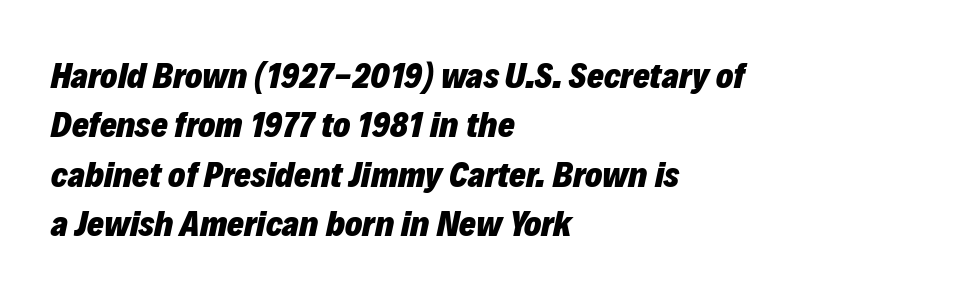
Honestly, the row spacing looks completely unremarkable. One-word summary of the alignment: left. Each word holds together tightly as a unit, with standard inter-letter gaps. You can tell it's italic because the verticals aren't actually vertical. The glyphs have the mass of a bold cut.
